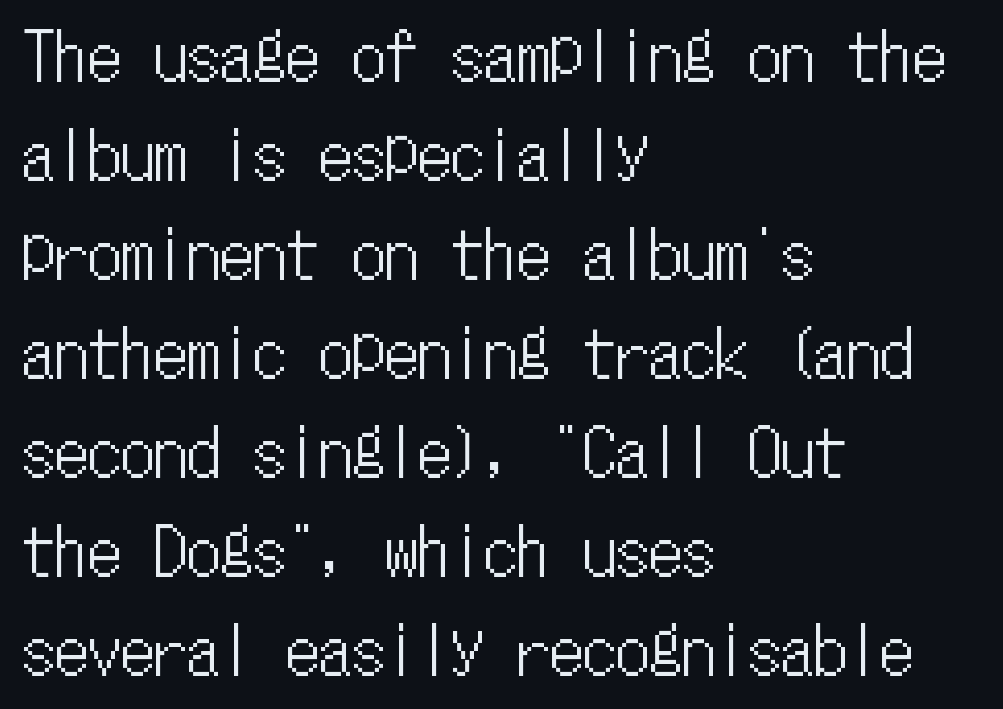
{"italic": "no", "width": "condensed", "stroke_contrast": "low", "x_height": "medium", "monospaced": "yes", "underline": "no", "align": "left", "line_spacing": "normal", "line_spacing_ratio": 1.5, "letter_spacing": "normal", "letter_spacing_em": 0.0, "glyph_px": 66}
